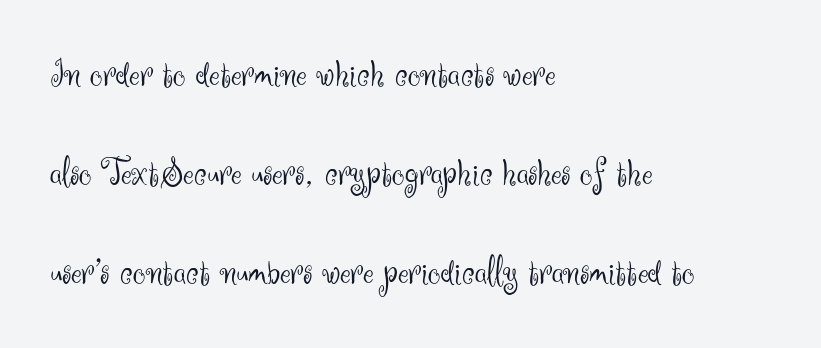
This reads as an unemphasized weight, regular at the heaviest. Notice how the passage keeps a crisp vertical edge on the left only. Observe the ordinary spacing: letters are neighbours, not strangers. The gap between lines stays unmarked.
